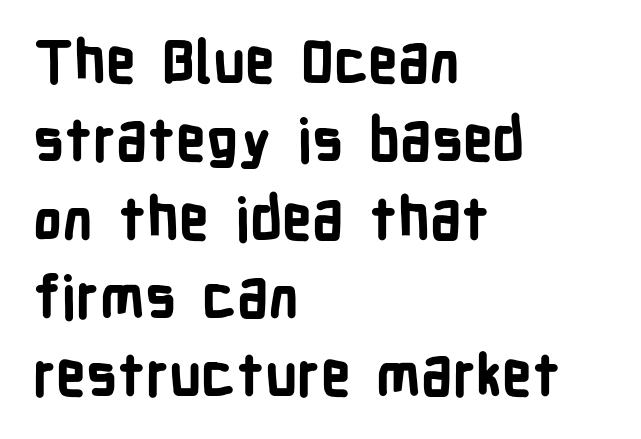
The image shows 58 px bold, condensed sans-serif type, upright; set left-aligned, normal line spacing (1.35x), normal letter spacing, not underlined; low stroke contrast and a medium x-height.
